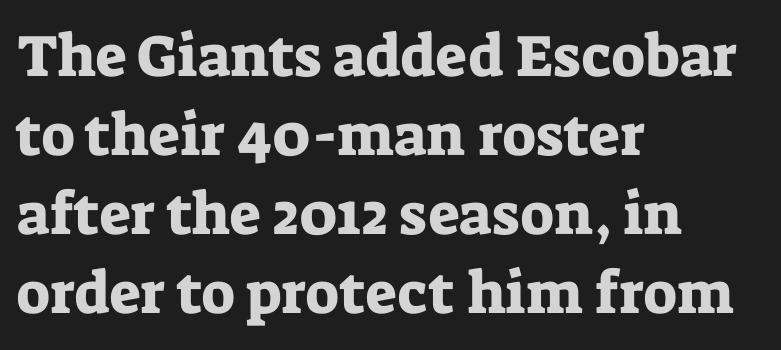
If you drew a ruler down the left edge, every line would touch it. Only glyphs here, with clear space below each row. Is this a fixed-width face? No — the glyphs have proportional, varying widths. The type is set solid horizontally, with unmodified tracking. A serif font was chosen for this passage.
